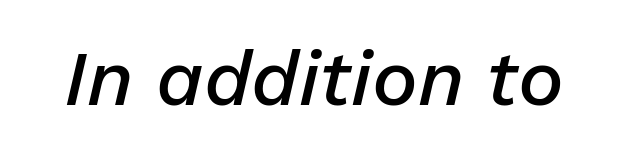
The image shows 77 px semibold type, italic (leaning right); set normal letter spacing, not underlined; low stroke contrast and a medium x-height.
